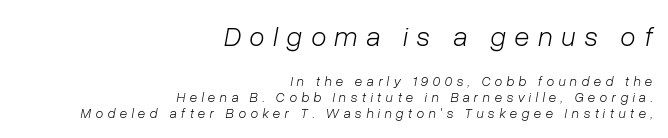
Q: Is the text bold? A: No.
Q: Is the text italic (slanted)? A: Yes, it leans right by about 10 degrees.
Q: Is the text underlined? A: No.
Q: How is the paragraph aligned? A: Right-aligned.
Q: Is the spacing between letters normal or unusually wide? A: Unusually wide.
Q: Is the spacing between lines tight, normal or loose? A: Tight.
Q: Which block of text is set in a larger size, the first (top) or the second (bottom)? A: The first (top) one.
Q: Width (condensed, normal, or wide)? A: Normal.
Q: Stroke contrast? A: Low.
Q: x-height? A: Medium.
Q: Monospaced? A: No.
